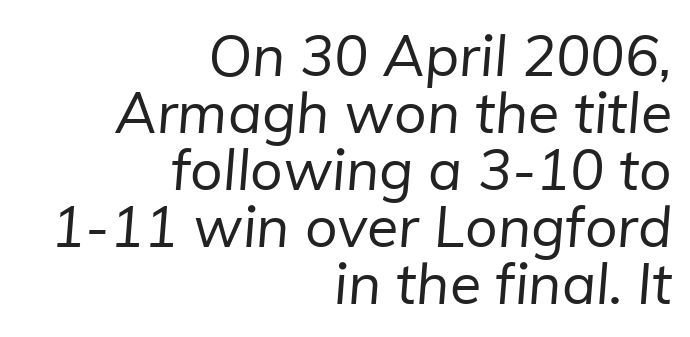
The image shows 57 px regular-weight sans-serif type; set right-aligned, tight line spacing (1.0x), normal letter spacing, not underlined; low stroke contrast and a medium x-height.
